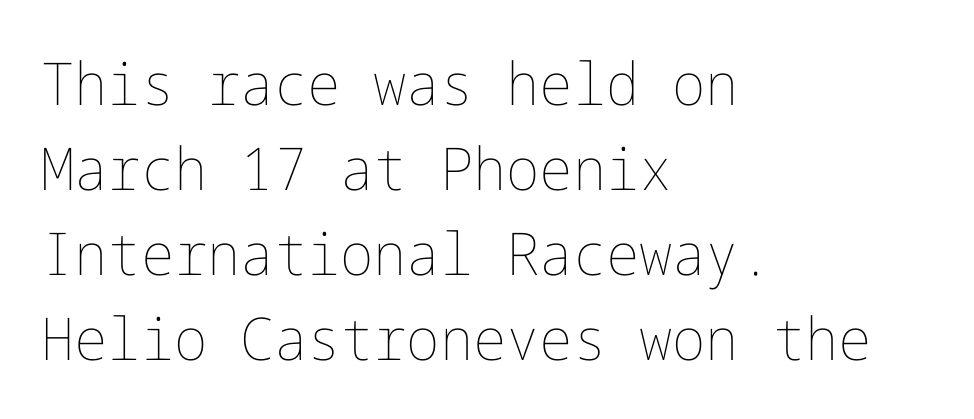
The typeface has the unassuming heft of standard copy or less. Caption: standard tracking, unaltered. Vertical strokes here are truly vertical. Honestly, there is no underline to notice here at all. Whoever set this chose a conventional vertical rhythm.
